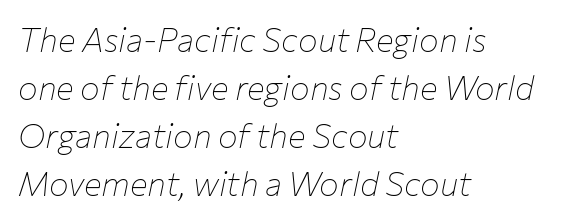
The image shows 33 px thin type, italic (leaning right); set left-aligned, normal line spacing (1.45x), normal letter spacing, not underlined; low stroke contrast and a medium x-height.
